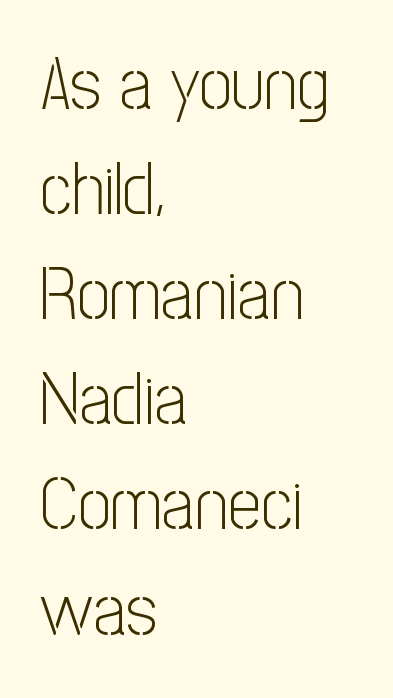
The image shows 73 px light, condensed sans-serif type, upright; set left-aligned, normal line spacing (1.44x), normal letter spacing, not underlined; low stroke contrast and a medium x-height.
